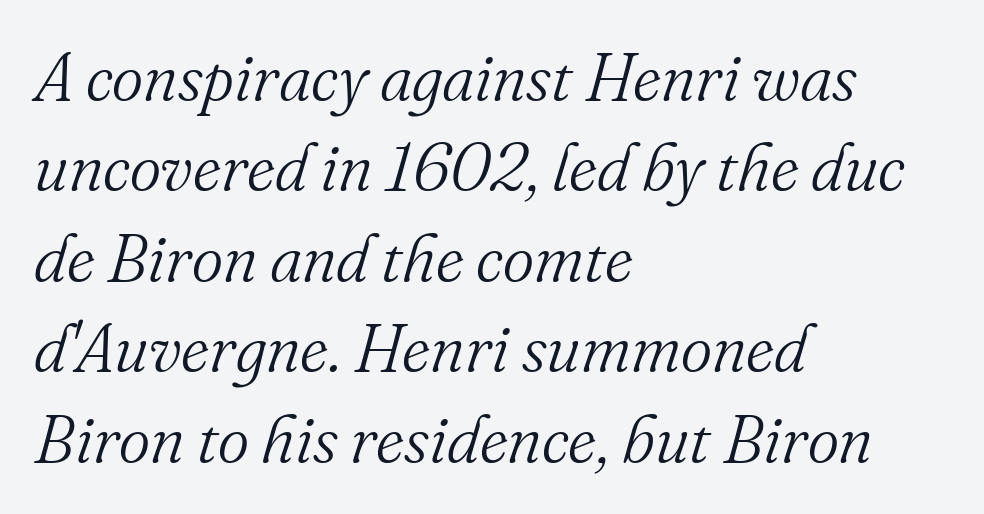
{"serif": "yes", "italic": "yes", "lean": "right", "slant_degrees": 16, "bold": "no", "weight": "light", "width": "normal", "stroke_contrast": "medium", "x_height": "small", "monospaced": "no", "underline": "no", "align": "left", "line_spacing": "normal", "line_spacing_ratio": 1.35, "letter_spacing": "normal", "letter_spacing_em": 0.0, "glyph_px": 67}
